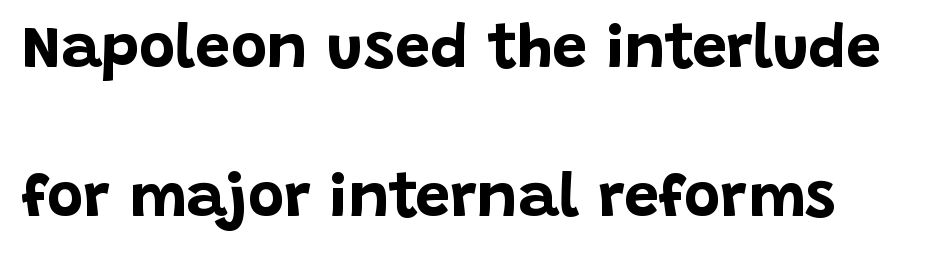
Descenders hang freely into open space. The passage shown is typed in a proportional face where columns would drift. You can tell from the bare stems that sans-serif type was used. You'd pick this weight for a headline — it's a proper bold. Typeset ragged right — the left edge is the straight one. Baseline-to-baseline distance is far greater than the letter height.
